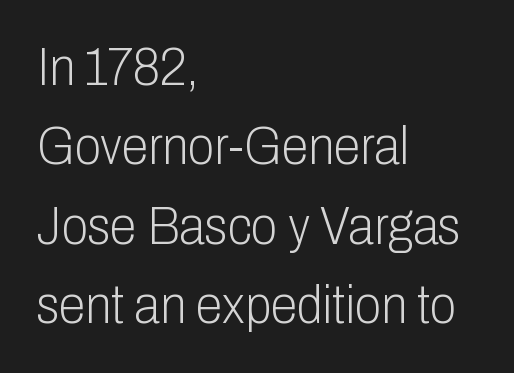
Q: Is the text bold? A: No.
Q: Is the text italic (slanted)? A: No, it is upright.
Q: Is the typeface a serif or a sans-serif typeface? A: Sans-serif.
Q: Is the text underlined? A: No.
Q: How is the paragraph aligned? A: Left-aligned.
Q: Is the spacing between letters normal or unusually wide? A: Normal.
Q: Is the spacing between lines tight, normal or loose? A: Normal.
Q: Width (condensed, normal, or wide)? A: Condensed.
Q: Stroke contrast? A: Low.
Q: x-height? A: Medium.
Q: Monospaced? A: No.
